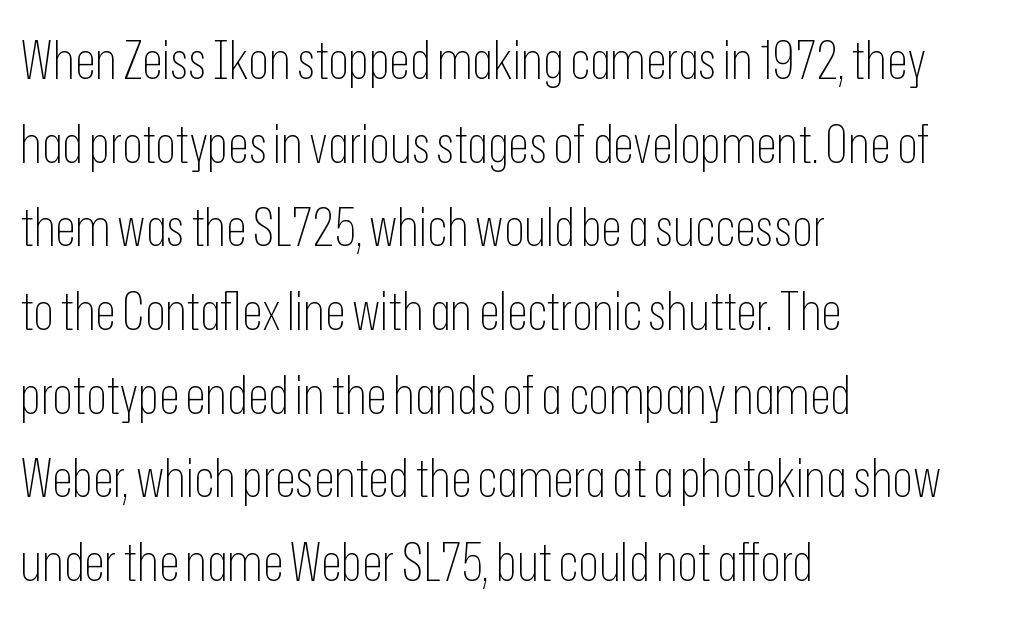
{"serif": "no", "italic": "no", "bold": "no", "weight": "thin", "width": "condensed", "stroke_contrast": "low", "x_height": "medium", "monospaced": "no", "underline": "no", "align": "left", "line_spacing": "normal", "line_spacing_ratio": 1.55, "letter_spacing": "normal", "letter_spacing_em": 0.0, "glyph_px": 54}
